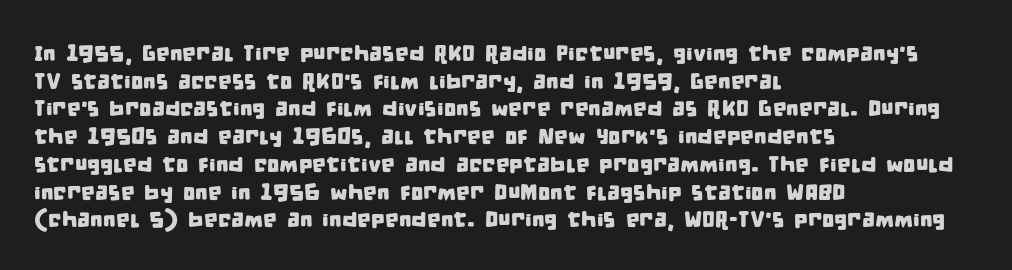
The image shows 22 px text type; set left-aligned, normal line spacing (1.26x), normal letter spacing, not underlined.
